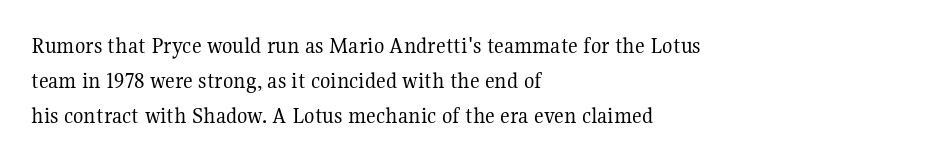
The image shows 24 px text type, upright; set left-aligned, normal line spacing (1.45x), normal letter spacing, not underlined.
